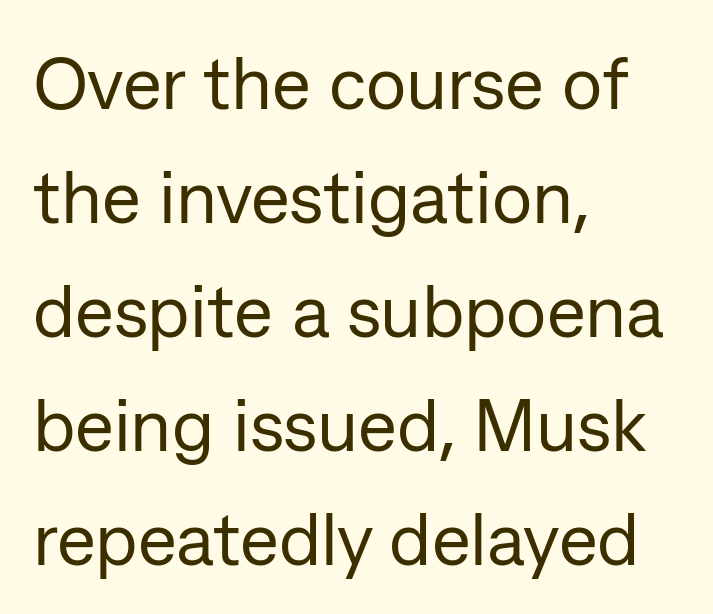
The image shows 74 px regular-weight sans-serif type, upright; set left-aligned, normal line spacing (1.54x), normal letter spacing, not underlined; low stroke contrast and a medium x-height.
